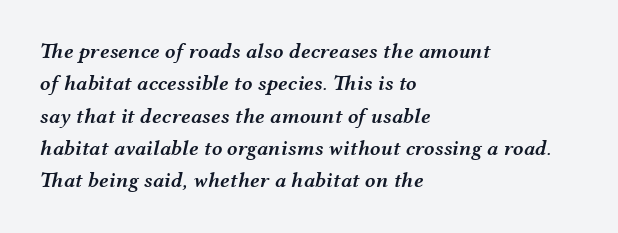
{"italic": "yes", "lean": "right", "slant_degrees": 12, "bold": "semi", "underline": "no", "align": "left", "line_spacing": "normal", "line_spacing_ratio": 1.54, "letter_spacing": "normal", "letter_spacing_em": 0.0, "glyph_px": 21}
